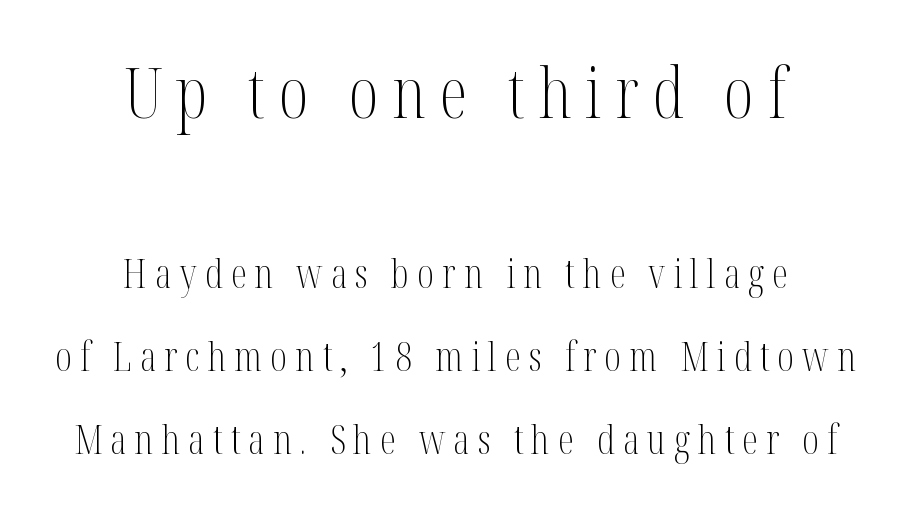
{"serif": "yes", "italic": "no", "bold": "no", "weight": "light", "width": "condensed", "stroke_contrast": "medium", "x_height": "medium", "monospaced": "no", "underline": "no", "align": "center", "line_spacing": "loose", "line_spacing_ratio": 2.08, "letter_spacing": "wide", "letter_spacing_em": 0.2, "larger_block": "first", "size_ratio": 1.75, "glyph_px": 70}
